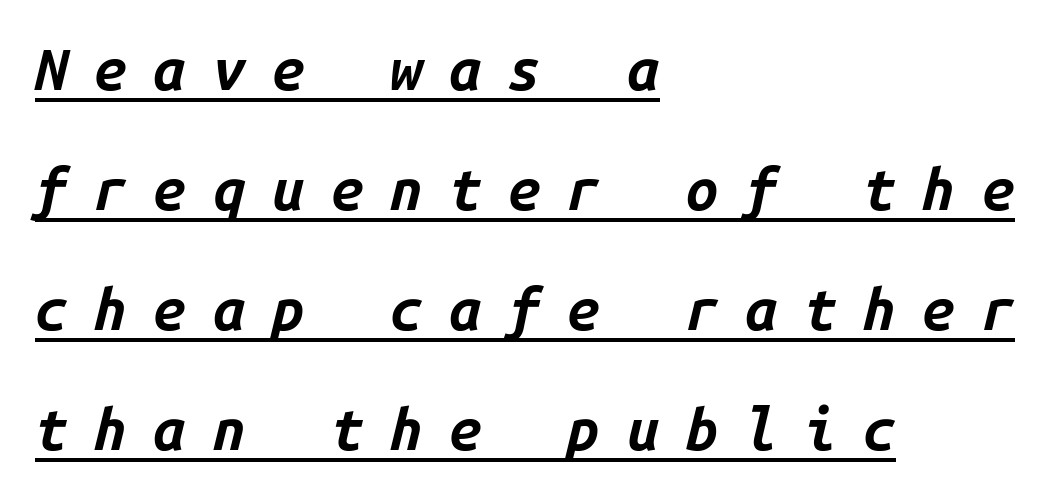
{"italic": "yes", "lean": "right", "slant_degrees": 14, "bold": "yes", "weight": "bold", "width": "normal", "stroke_contrast": "low", "x_height": "medium", "monospaced": "yes", "underline": "yes", "align": "left", "line_spacing": "loose", "line_spacing_ratio": 2.07, "letter_spacing": "wide", "letter_spacing_em": 0.46, "glyph_px": 58}
